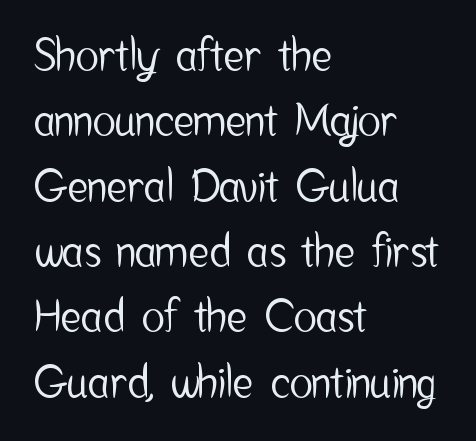
The image shows 43 px condensed sans-serif type, upright; set left-aligned, normal line spacing (1.52x), normal letter spacing, not underlined; low stroke contrast and a medium x-height.
